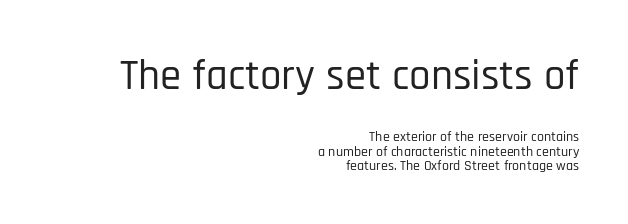
Q: Is the text italic (slanted)? A: No, it is upright.
Q: Is the typeface a serif or a sans-serif typeface? A: Sans-serif.
Q: Is the text underlined? A: No.
Q: How is the paragraph aligned? A: Right-aligned.
Q: Is the spacing between letters normal or unusually wide? A: Normal.
Q: Is the spacing between lines tight, normal or loose? A: Tight.
Q: Which block of text is set in a larger size, the first (top) or the second (bottom)? A: The first (top) one.
Q: Width (condensed, normal, or wide)? A: Condensed.
Q: Stroke contrast? A: Low.
Q: x-height? A: Large.
Q: Monospaced? A: No.
